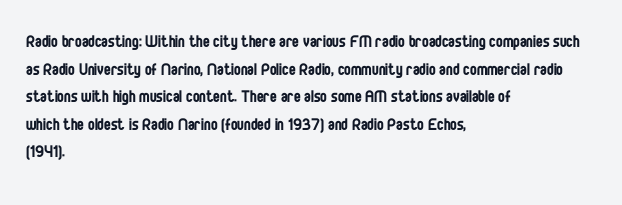
{"italic": "no", "bold": "no", "underline": "no", "align": "left", "line_spacing": "normal", "line_spacing_ratio": 1.38, "letter_spacing": "normal", "letter_spacing_em": 0.0, "glyph_px": 20}
